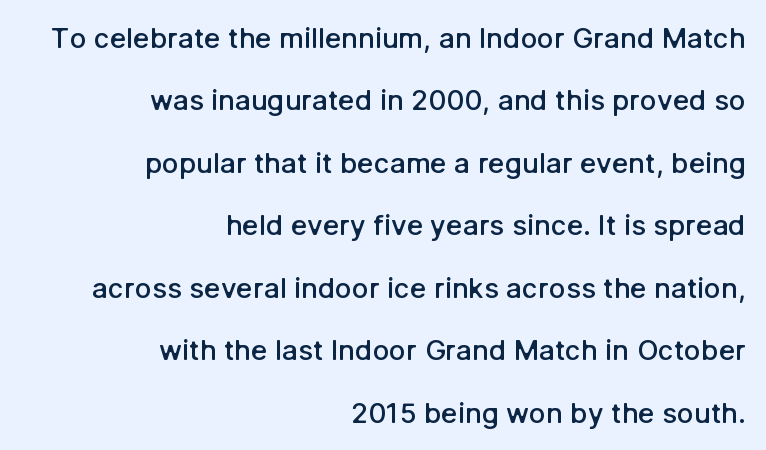
The image shows 28 px semibold sans-serif type, upright; set right-aligned, loose line spacing (2.23x), normal letter spacing, not underlined; low stroke contrast and a medium x-height.
